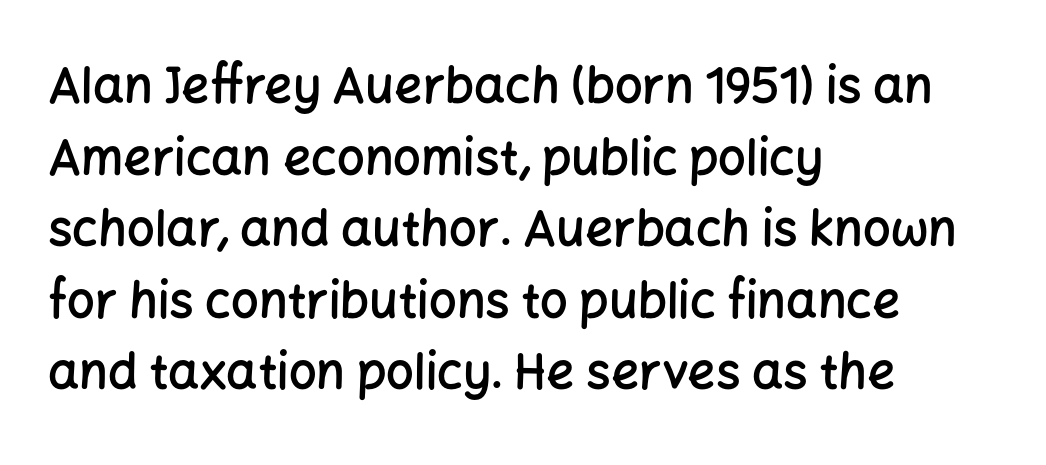
The image shows 49 px semibold sans-serif type, upright; set left-aligned, normal line spacing (1.46x), normal letter spacing, not underlined; low stroke contrast and a medium x-height.
